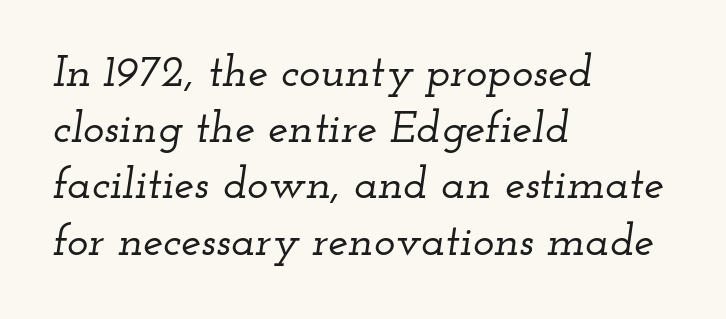
{"serif": "yes", "italic": "yes", "lean": "right", "slant_degrees": 12, "width": "wide", "stroke_contrast": "low", "x_height": "small", "monospaced": "no", "underline": "no", "align": "left", "line_spacing": "normal", "line_spacing_ratio": 1.25, "letter_spacing": "normal", "letter_spacing_em": 0.0, "glyph_px": 45}
